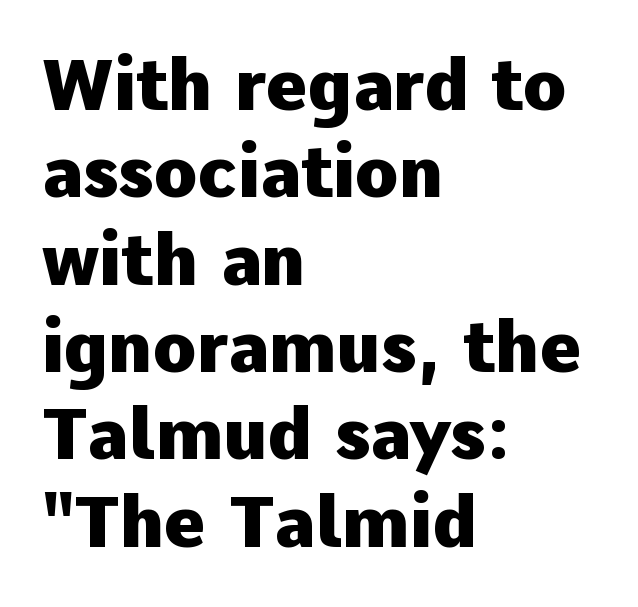
The image shows 71 px heavy sans-serif type, upright; set left-aligned, line spacing 1.23x, normal letter spacing, not underlined; low stroke contrast and a medium x-height.
